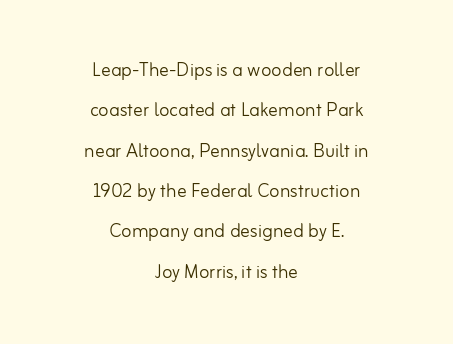
The image shows 24 px text type, upright; set centered, normal line spacing (1.68x), normal letter spacing, not underlined.
